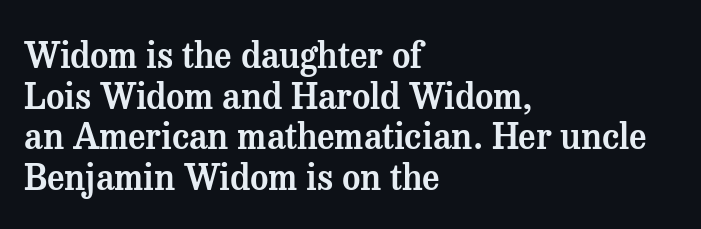
The letters stand straight up with perfectly vertical stems. The ragged edge is on the right, which tells us the setting is flush left. Honestly, there is no underline to notice here at all. What kind of face is this? One with serifs.
